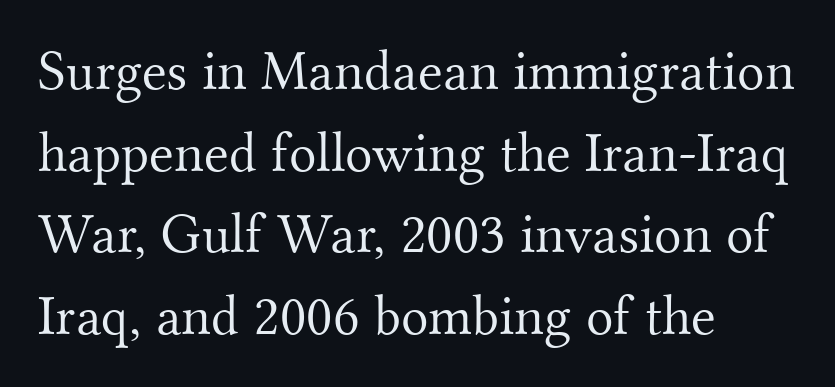
{"serif": "yes", "italic": "no", "bold": "no", "weight": "light", "width": "normal", "stroke_contrast": "medium", "x_height": "small", "monospaced": "no", "underline": "no", "align": "left", "line_spacing": "normal", "line_spacing_ratio": 1.43, "letter_spacing": "normal", "letter_spacing_em": 0.0, "glyph_px": 57}
